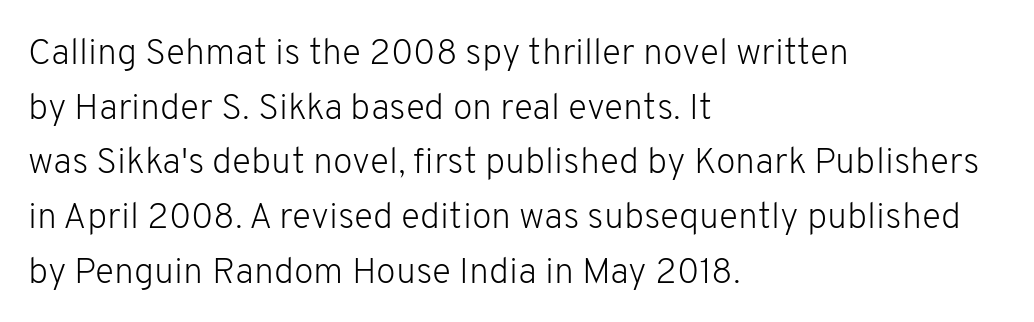
Q: Is the text bold? A: No.
Q: Is the text italic (slanted)? A: No, it is upright.
Q: Is the typeface a serif or a sans-serif typeface? A: Sans-serif.
Q: Is the text underlined? A: No.
Q: How is the paragraph aligned? A: Left-aligned.
Q: Is the spacing between letters normal or unusually wide? A: Normal.
Q: Is the spacing between lines tight, normal or loose? A: Normal.
Q: Width (condensed, normal, or wide)? A: Normal.
Q: Stroke contrast? A: Low.
Q: x-height? A: Medium.
Q: Monospaced? A: No.
